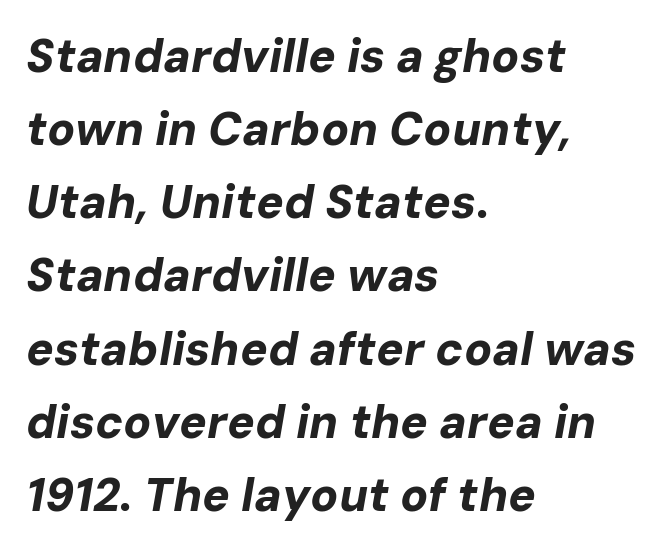
{"italic": "yes", "lean": "right", "slant_degrees": 10, "bold": "yes", "weight": "bold", "width": "normal", "stroke_contrast": "low", "x_height": "medium", "monospaced": "no", "underline": "no", "align": "left", "line_spacing": "normal", "line_spacing_ratio": 1.59, "letter_spacing": "normal", "letter_spacing_em": 0.0, "glyph_px": 46}
